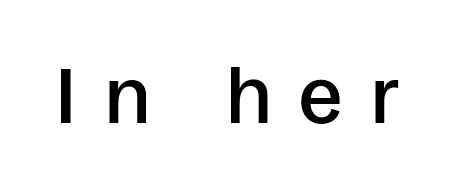
{"serif": "no", "italic": "no", "bold": "semi", "weight": "semibold", "width": "normal", "stroke_contrast": "low", "x_height": "large", "monospaced": "no", "underline": "no", "letter_spacing": "wide", "letter_spacing_em": 0.36, "glyph_px": 78}
